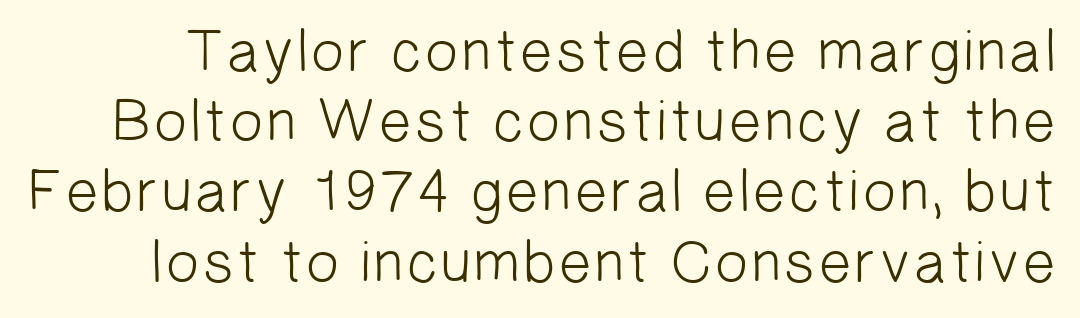
The image shows 60 px light sans-serif type; set line spacing 1.17x, normal letter spacing, not underlined; low stroke contrast and a medium x-height.
